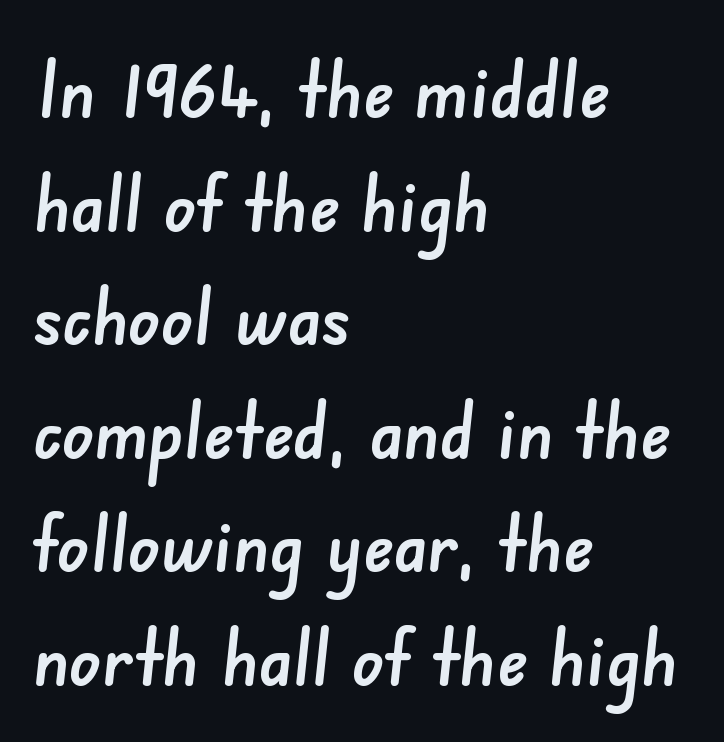
Q: Is the typeface a serif or a sans-serif typeface? A: Sans-serif.
Q: Is the text underlined? A: No.
Q: How is the paragraph aligned? A: Left-aligned.
Q: Is the spacing between letters normal or unusually wide? A: Normal.
Q: Is the spacing between lines tight, normal or loose? A: Normal.
Q: Width (condensed, normal, or wide)? A: Normal.
Q: Stroke contrast? A: Low.
Q: x-height? A: Small.
Q: Monospaced? A: No.
